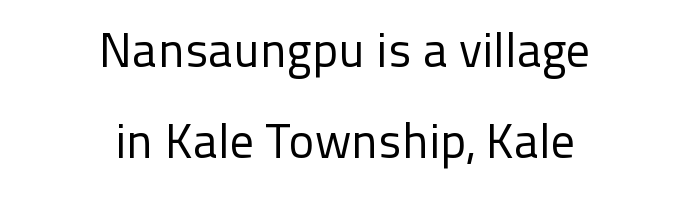
{"serif": "no", "italic": "no", "bold": "no", "weight": "regular", "width": "normal", "stroke_contrast": "low", "x_height": "medium", "monospaced": "no", "underline": "no", "align": "center", "line_spacing_ratio": 1.89, "letter_spacing": "normal", "letter_spacing_em": 0.0, "glyph_px": 48}
